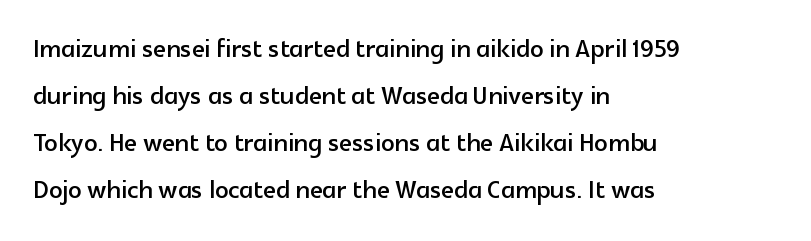
{"serif": "no", "italic": "no", "width": "normal", "x_height": "medium", "monospaced": "no", "underline": "no", "align": "left", "line_spacing": "normal", "line_spacing_ratio": 1.42, "letter_spacing": "normal", "letter_spacing_em": 0.0, "glyph_px": 33}
